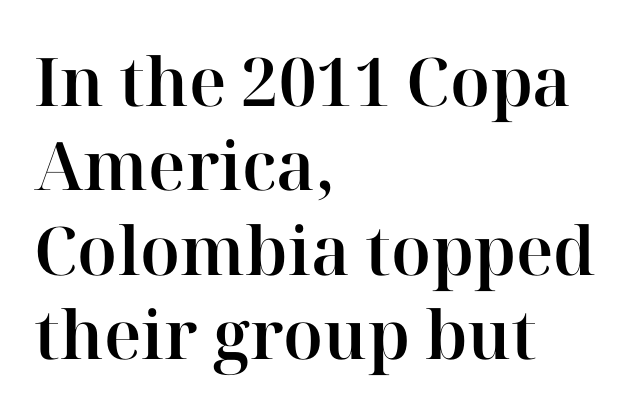
{"serif": "yes", "italic": "no", "width": "normal", "stroke_contrast": "high", "x_height": "medium", "monospaced": "no", "underline": "no", "align": "left", "line_spacing": "normal", "line_spacing_ratio": 1.26, "letter_spacing": "normal", "letter_spacing_em": 0.0, "glyph_px": 67}
